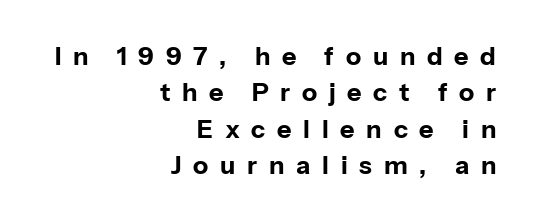
Q: Is the text bold? A: Yes.
Q: Is the text italic (slanted)? A: No, it is upright.
Q: Is the text underlined? A: No.
Q: How is the paragraph aligned? A: Right-aligned.
Q: Is the spacing between letters normal or unusually wide? A: Unusually wide.
Q: Is the spacing between lines tight, normal or loose? A: Normal.
